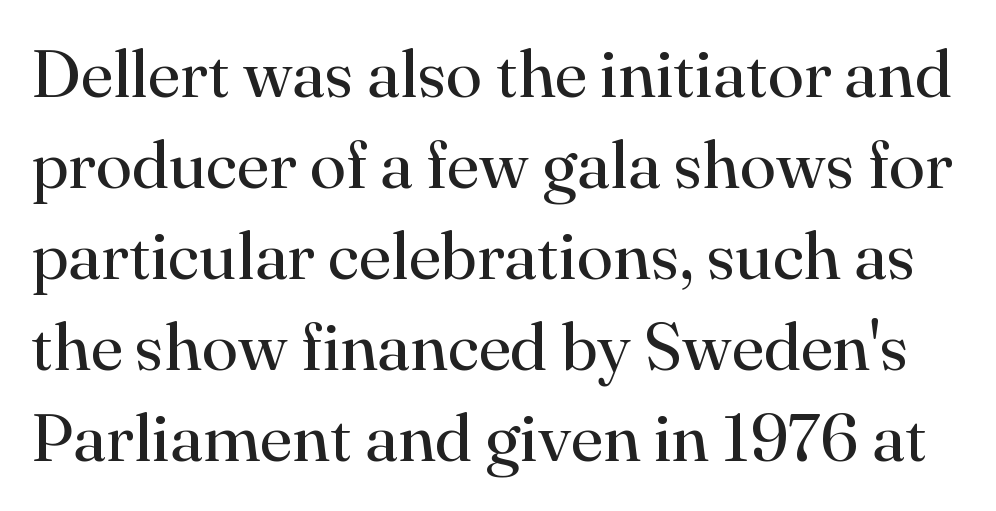
{"serif": "yes", "italic": "no", "bold": "no", "weight": "regular", "width": "normal", "stroke_contrast": "high", "x_height": "small", "monospaced": "no", "underline": "no", "line_spacing": "normal", "line_spacing_ratio": 1.36, "letter_spacing": "normal", "letter_spacing_em": 0.0, "glyph_px": 67}
